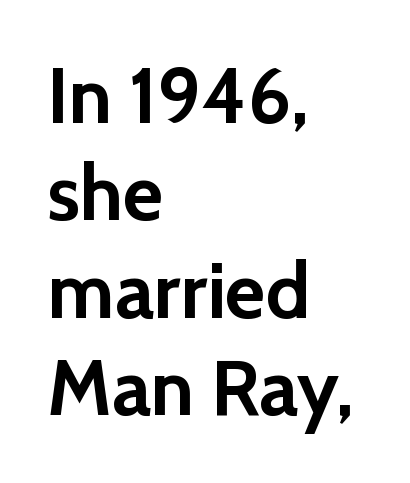
Q: Is the text bold? A: Yes.
Q: Is the text italic (slanted)? A: No, it is upright.
Q: Is the typeface a serif or a sans-serif typeface? A: Sans-serif.
Q: Is the text underlined? A: No.
Q: How is the paragraph aligned? A: Left-aligned.
Q: Is the spacing between letters normal or unusually wide? A: Normal.
Q: Is the spacing between lines tight, normal or loose? A: Normal.
Q: Width (condensed, normal, or wide)? A: Normal.
Q: x-height? A: Medium.
Q: Monospaced? A: No.
